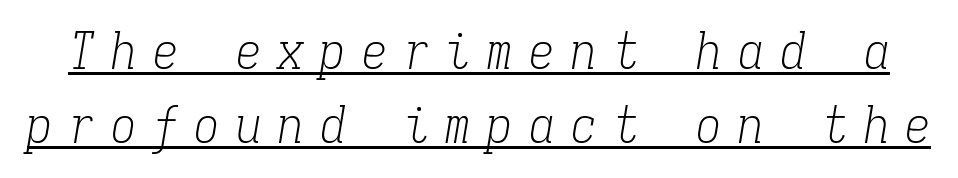
The image shows 51 px light, condensed serif type, italic (leaning right), monospaced; set normal line spacing (1.46x), unusually wide letter spacing (+0.32 em), underlined; low stroke contrast and a medium x-height.
